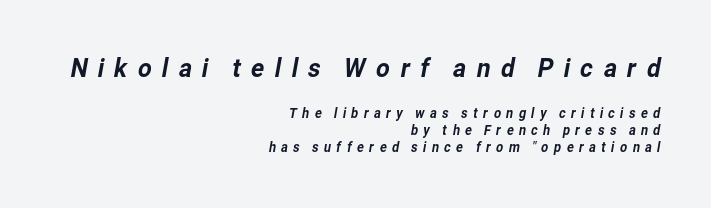
Q: Is the text underlined? A: No.
Q: How is the paragraph aligned? A: Right-aligned.
Q: Is the spacing between letters normal or unusually wide? A: Unusually wide.
Q: Which block of text is set in a larger size, the first (top) or the second (bottom)? A: The first (top) one.
